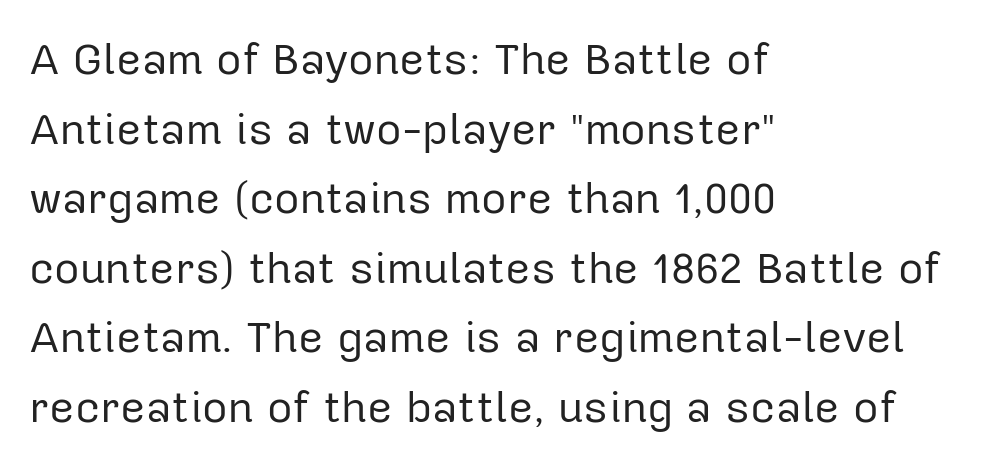
The image shows 44 px regular-weight sans-serif type, upright; set left-aligned, normal line spacing (1.58x), normal letter spacing, not underlined; low stroke contrast and a medium x-height.
